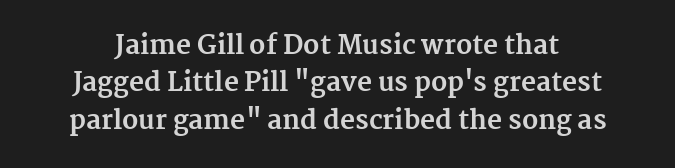
The axis of the letterforms is exactly vertical. These lines stack symmetrically, like a column narrowing and widening about its center. Horizontal bands of white between lines are of average thickness. Underlining? Definitely not there. The rendering uses a bold face; every stroke is thick and dark. Characters follow at the spacing the type designer built in.
